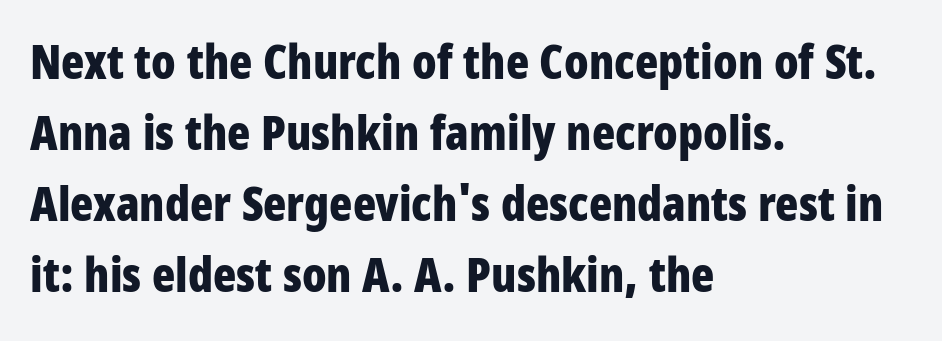
Q: Is the text bold? A: Yes.
Q: Is the text italic (slanted)? A: No, it is upright.
Q: Is the typeface a serif or a sans-serif typeface? A: Sans-serif.
Q: Is the text underlined? A: No.
Q: How is the paragraph aligned? A: Left-aligned.
Q: Is the spacing between letters normal or unusually wide? A: Normal.
Q: Is the spacing between lines tight, normal or loose? A: Normal.
Q: Width (condensed, normal, or wide)? A: Condensed.
Q: Stroke contrast? A: Low.
Q: x-height? A: Large.
Q: Monospaced? A: No.
